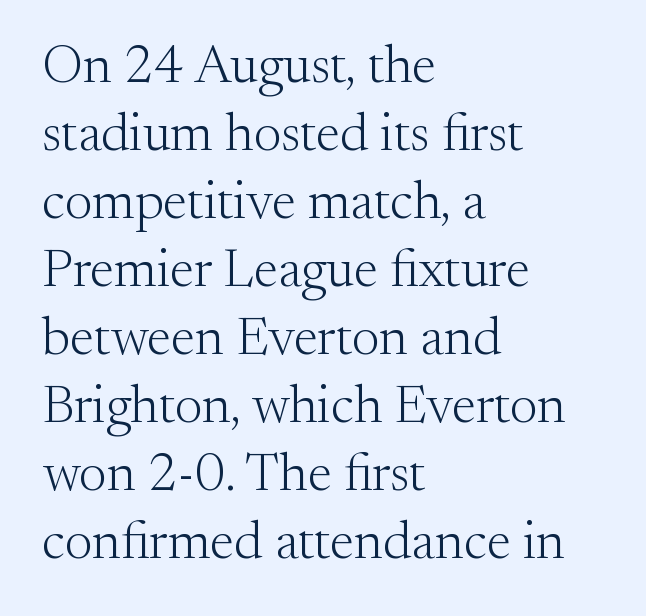
{"serif": "yes", "italic": "no", "bold": "no", "weight": "light", "width": "normal", "stroke_contrast": "medium", "x_height": "small", "monospaced": "no", "underline": "no", "align": "left", "line_spacing": "normal", "line_spacing_ratio": 1.26, "letter_spacing": "normal", "letter_spacing_em": 0.0, "glyph_px": 54}
